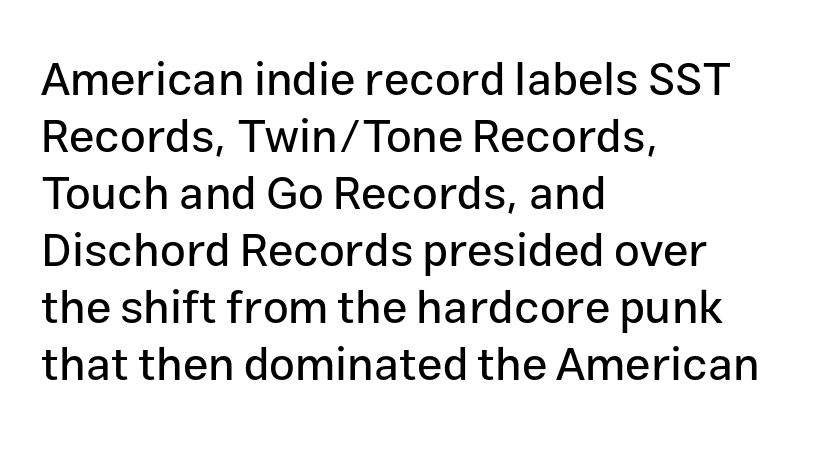
{"serif": "no", "italic": "no", "width": "normal", "stroke_contrast": "low", "x_height": "medium", "monospaced": "no", "underline": "no", "align": "left", "line_spacing_ratio": 1.24, "letter_spacing": "normal", "letter_spacing_em": 0.0, "glyph_px": 46}
